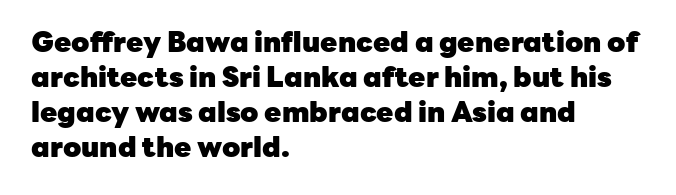
{"serif": "no", "italic": "no", "bold": "yes", "weight": "heavy", "width": "normal", "stroke_contrast": "low", "x_height": "medium", "monospaced": "no", "underline": "no", "align": "left", "line_spacing": "normal", "line_spacing_ratio": 1.25, "letter_spacing": "normal", "letter_spacing_em": 0.0, "glyph_px": 28}
